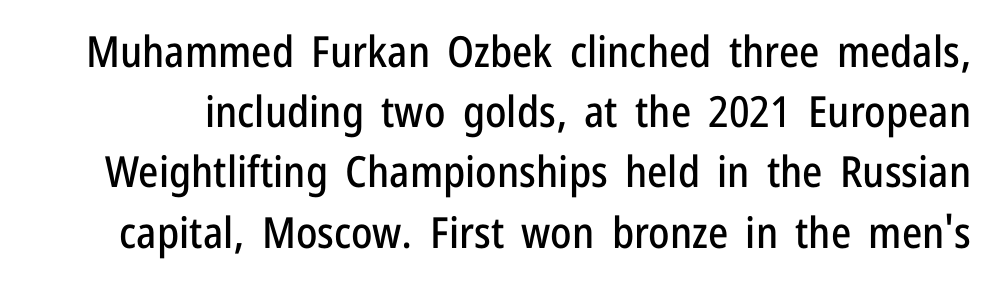
The image shows 43 px condensed sans-serif type, upright; set normal line spacing (1.4x), normal letter spacing, not underlined; low stroke contrast and a medium x-height.
